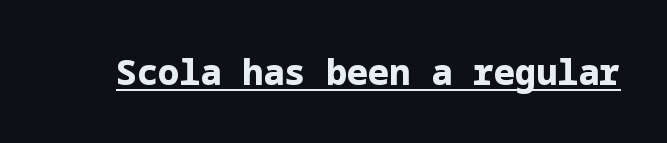
The typesetting leans heavy: a genuine bold. Students, observe the line beneath the letters — that is underlining. Ascenders rise straight up at ninety degrees. This rendering leaves character spacing at its baseline value. Look at the bottom of the vertical strokes: they stop flat, with no serifs.
